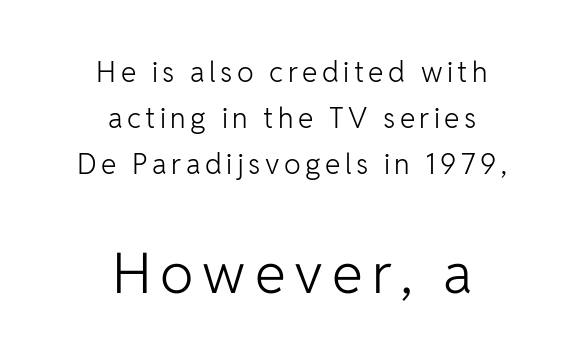
The image shows 56 px light sans-serif type, upright; set centered, normal line spacing (1.64x), not underlined; the second (bottom) block is 2.0x larger; low stroke contrast and a medium x-height.
